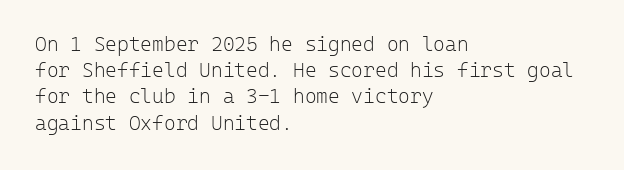
Q: Is the text bold? A: No.
Q: Is the text italic (slanted)? A: No, it is upright.
Q: Is the text underlined? A: No.
Q: How is the paragraph aligned? A: Left-aligned.
Q: Is the spacing between letters normal or unusually wide? A: Normal.
Q: Is the spacing between lines tight, normal or loose? A: Normal.
